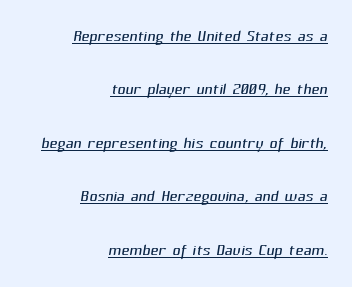
The image shows 22 px text type; set right-aligned, loose line spacing (2.43x), normal letter spacing, underlined.
